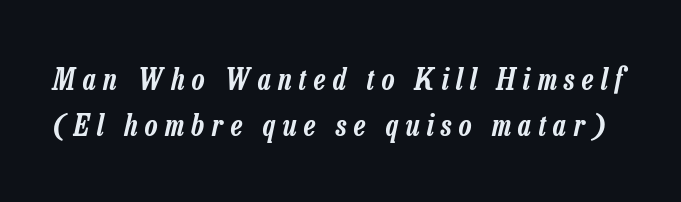
{"italic": "yes", "lean": "right", "slant_degrees": 13, "width": "condensed", "stroke_contrast": "low", "x_height": "medium", "monospaced": "no", "underline": "no", "line_spacing": "normal", "line_spacing_ratio": 1.58, "letter_spacing": "wide", "letter_spacing_em": 0.26, "glyph_px": 29}
